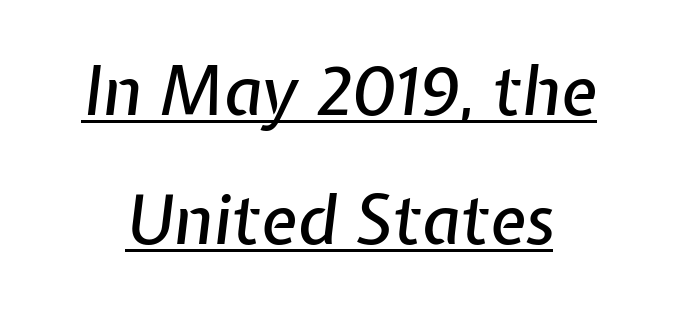
The image shows 67 px text type, italic (leaning right); set loose line spacing (1.93x), normal letter spacing, underlined; low stroke contrast and a medium x-height.
